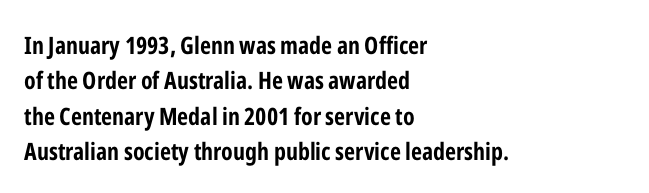
{"italic": "no", "bold": "yes", "underline": "no", "align": "left", "line_spacing": "normal", "line_spacing_ratio": 1.47, "letter_spacing": "normal", "letter_spacing_em": 0.0, "glyph_px": 24}
